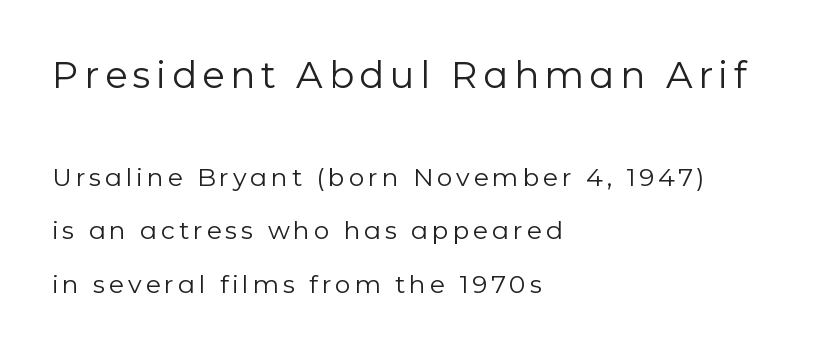
Caption: face not bold, strokes unweighted. Typesetter's note — upper block bumped up in size, lower block left smaller. Proportional: the letters do not fall into vertical columns. What kind of face is this? One without serifs — a sans. Horizontally, the lines are justified to the leading edge only. The words here are not underlined.
